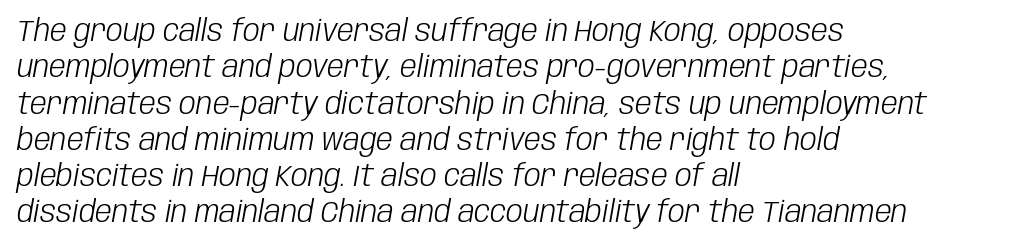
The image shows 30 px light, condensed type, italic (leaning right); set left-aligned, line spacing 1.21x, normal letter spacing, not underlined; low stroke contrast and a large x-height.
